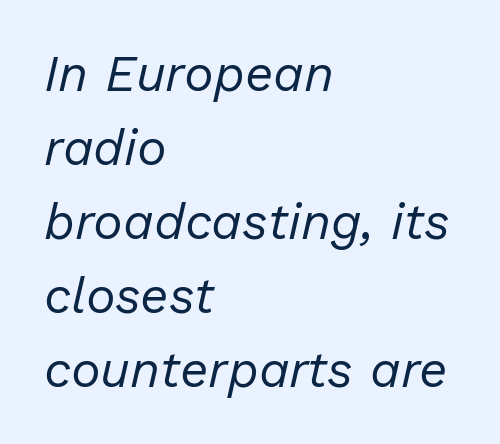
Q: Is the text bold? A: No.
Q: Is the text italic (slanted)? A: Yes, it leans right by about 13 degrees.
Q: Is the text underlined? A: No.
Q: How is the paragraph aligned? A: Left-aligned.
Q: Is the spacing between letters normal or unusually wide? A: Normal.
Q: Is the spacing between lines tight, normal or loose? A: Normal.
Q: Width (condensed, normal, or wide)? A: Normal.
Q: Stroke contrast? A: Low.
Q: x-height? A: Medium.
Q: Monospaced? A: No.
